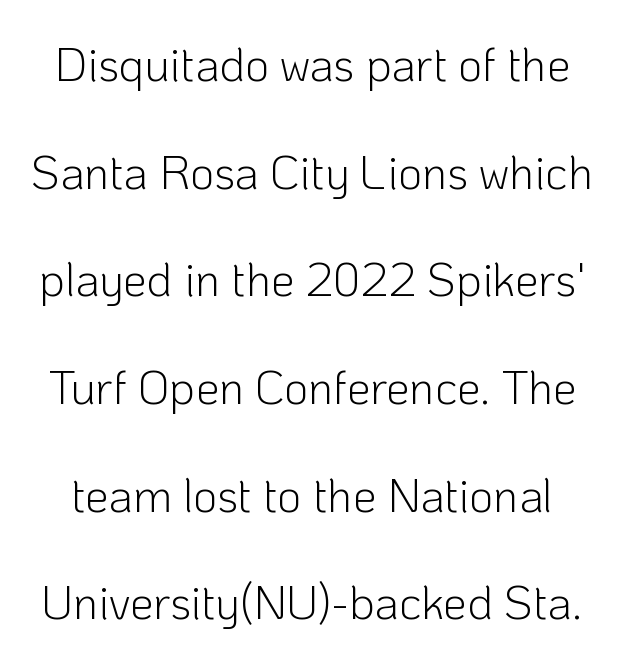
The image shows 47 px light sans-serif type, upright; set loose line spacing (2.29x), normal letter spacing, not underlined; low stroke contrast and a medium x-height.
